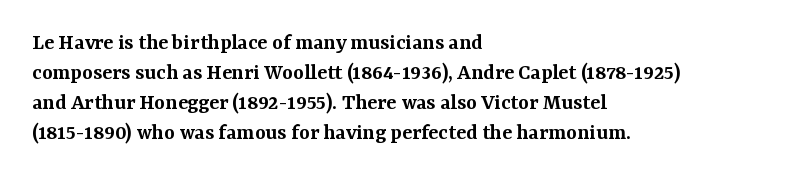
Q: Is the text bold? A: Semi-bold.
Q: Is the text italic (slanted)? A: No, it is upright.
Q: Is the text underlined? A: No.
Q: How is the paragraph aligned? A: Left-aligned.
Q: Is the spacing between letters normal or unusually wide? A: Normal.
Q: Is the spacing between lines tight, normal or loose? A: Normal.
